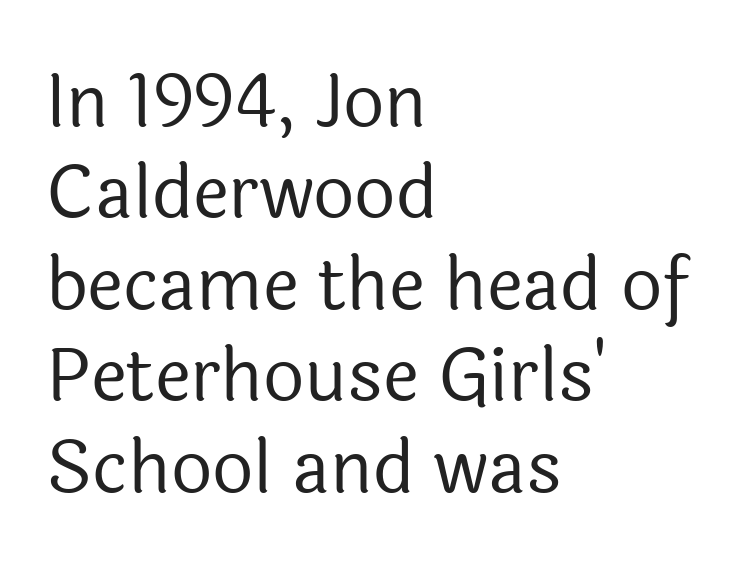
The image shows 72 px regular-weight sans-serif type, upright; set left-aligned, normal line spacing (1.27x), normal letter spacing, not underlined; a medium x-height.
